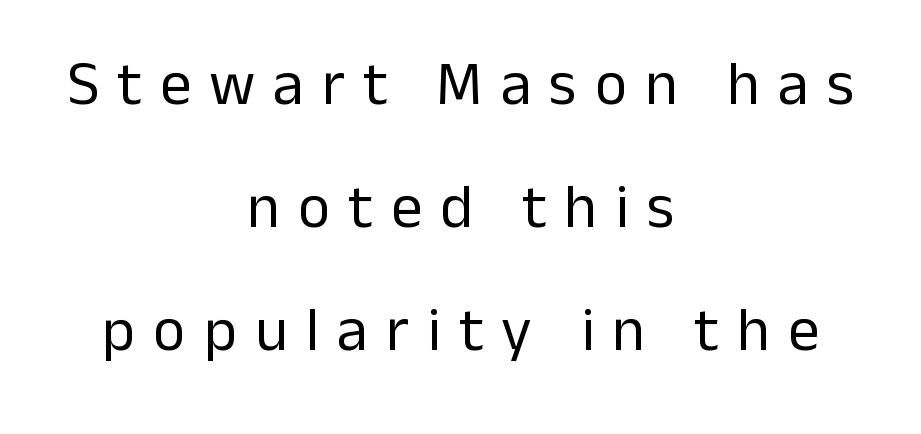
The glyphs in this specimen are sans serif. Compared with a flush-left layout, this one balances lines on the center instead. Posture: vertical. The area under the type is left untouched. One glance says open: line gaps are wider than usual.
